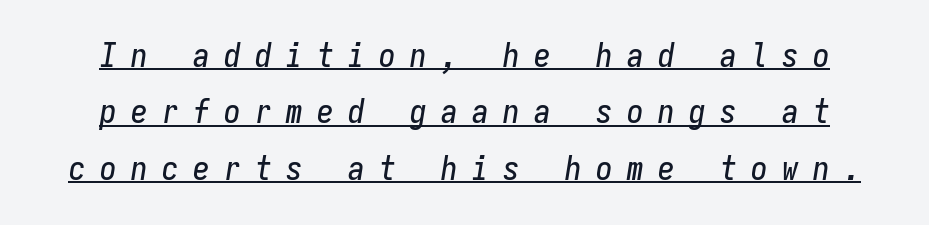
The image shows 33 px condensed type, italic (leaning right), monospaced; set centered, line spacing 1.71x, unusually wide letter spacing (+0.44 em), underlined; low stroke contrast and a medium x-height.
